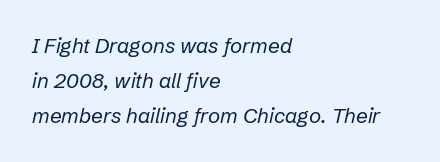
{"italic": "yes", "lean": "right", "slant_degrees": 12, "bold": "no", "underline": "no", "align": "left", "line_spacing": "normal", "line_spacing_ratio": 1.67, "letter_spacing": "normal", "letter_spacing_em": 0.0, "glyph_px": 21}
